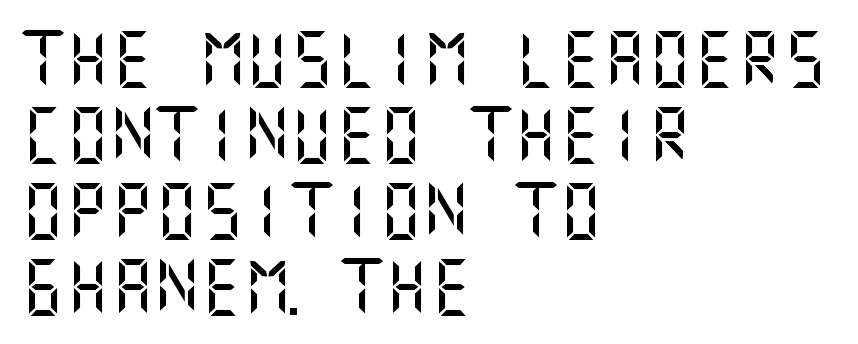
{"serif": "no", "italic": "no", "width": "normal", "stroke_contrast": "medium", "x_height": "large", "underline": "no", "align": "left", "line_spacing": "normal", "line_spacing_ratio": 1.36, "letter_spacing": "normal", "letter_spacing_em": 0.0, "glyph_px": 56}
